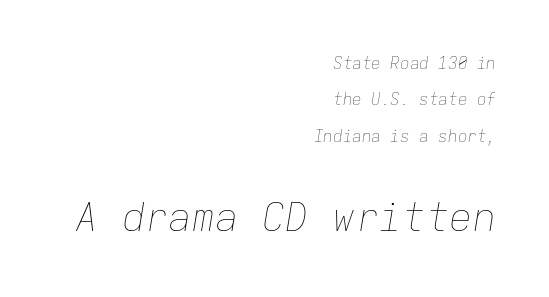
No heavy texture on the line: the type isn't bold. The following chunk of copy outweighs the initial chunk in type size. Is the block centered? No — it sits flush against the right margin. There's an unmistakable incline to the writing here. The letters march in equal steps, a hallmark of fixed-pitch type. The words here are not underlined.
